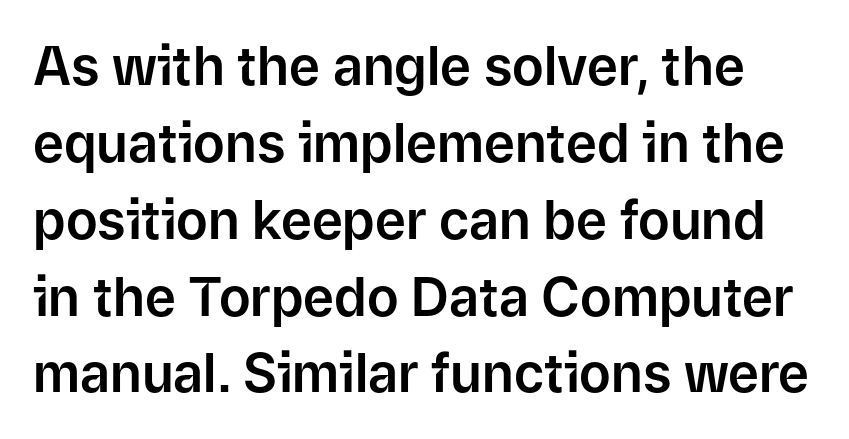
{"serif": "no", "italic": "no", "width": "normal", "stroke_contrast": "low", "x_height": "medium", "monospaced": "no", "underline": "no", "line_spacing": "normal", "line_spacing_ratio": 1.45, "letter_spacing": "normal", "letter_spacing_em": 0.0, "glyph_px": 53}
